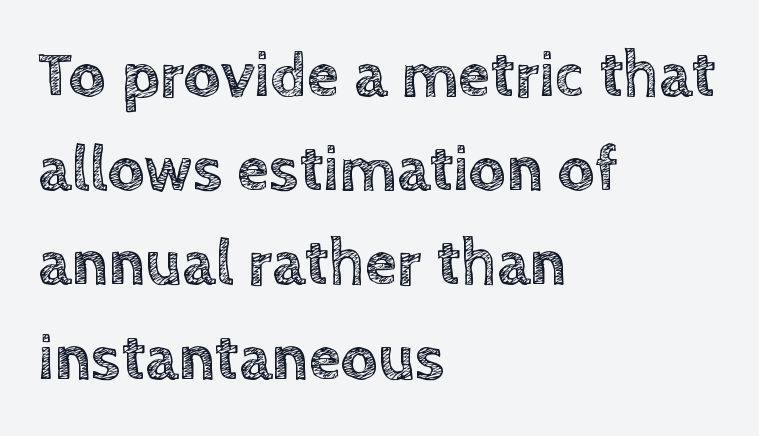
Q: Is the text italic (slanted)? A: No, it is upright.
Q: Is the text underlined? A: No.
Q: How is the paragraph aligned? A: Left-aligned.
Q: Is the spacing between letters normal or unusually wide? A: Normal.
Q: Is the spacing between lines tight, normal or loose? A: Normal.
Q: Width (condensed, normal, or wide)? A: Normal.
Q: x-height? A: Large.
Q: Monospaced? A: No.
